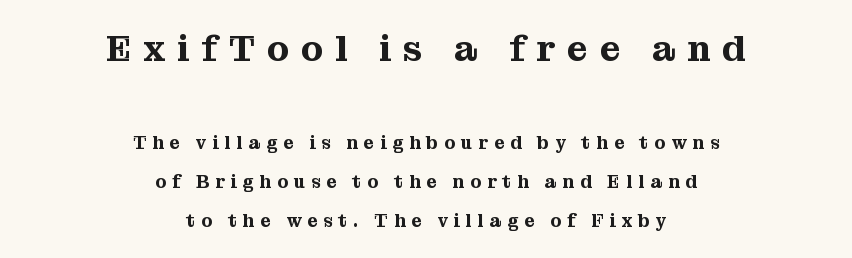
The rendering uses natural spacing where letterforms have individual widths. Line spacing here is loose. Characters remain perfectly vertical along every line. Line starts and ends both wander, symmetrically. Compared with typical body copy, the letter spacing here is much looser. Block one is the big one; block two sits smaller underneath.
